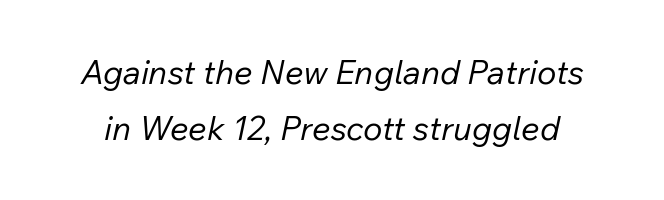
Q: Is the text bold? A: No.
Q: Is the text italic (slanted)? A: Yes, it leans right by about 12 degrees.
Q: Is the text underlined? A: No.
Q: Is the spacing between letters normal or unusually wide? A: Normal.
Q: Width (condensed, normal, or wide)? A: Normal.
Q: Stroke contrast? A: Low.
Q: x-height? A: Medium.
Q: Monospaced? A: No.
